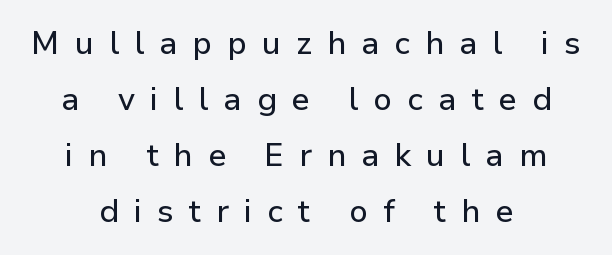
Q: Is the text italic (slanted)? A: No, it is upright.
Q: Is the typeface a serif or a sans-serif typeface? A: Sans-serif.
Q: Is the text underlined? A: No.
Q: How is the paragraph aligned? A: Centered.
Q: Is the spacing between letters normal or unusually wide? A: Unusually wide.
Q: Width (condensed, normal, or wide)? A: Normal.
Q: Stroke contrast? A: Low.
Q: x-height? A: Medium.
Q: Monospaced? A: No.
